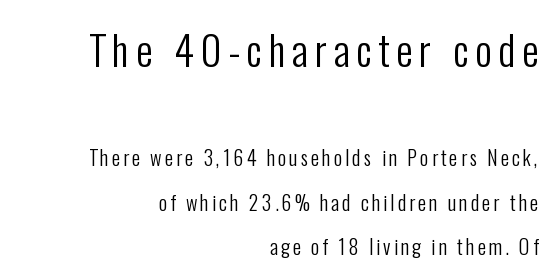
{"serif": "no", "italic": "no", "bold": "no", "weight": "regular", "width": "condensed", "stroke_contrast": "low", "x_height": "medium", "monospaced": "no", "underline": "no", "align": "right", "line_spacing": "loose", "line_spacing_ratio": 2.23, "larger_block": "first", "size_ratio": 2.05, "glyph_px": 41}
